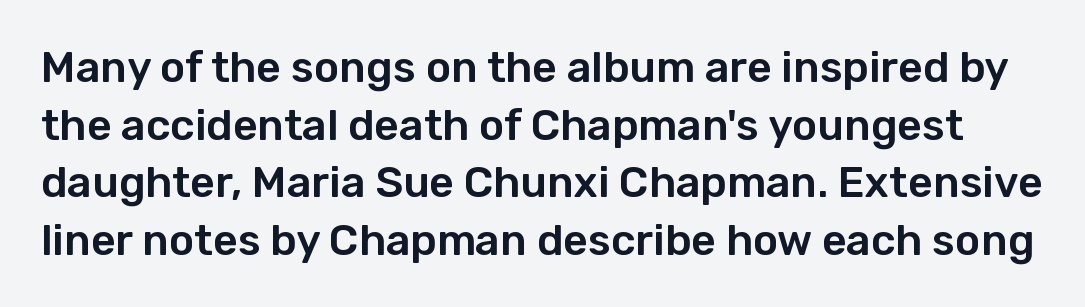
Nobody drew a line under any word here. The lettering stays uniformly vertical, giving the passage a roman look. Here the glyphs are tracked normally, forming tight word shapes. The block of text has a typical density, with ordinary space between rows.
